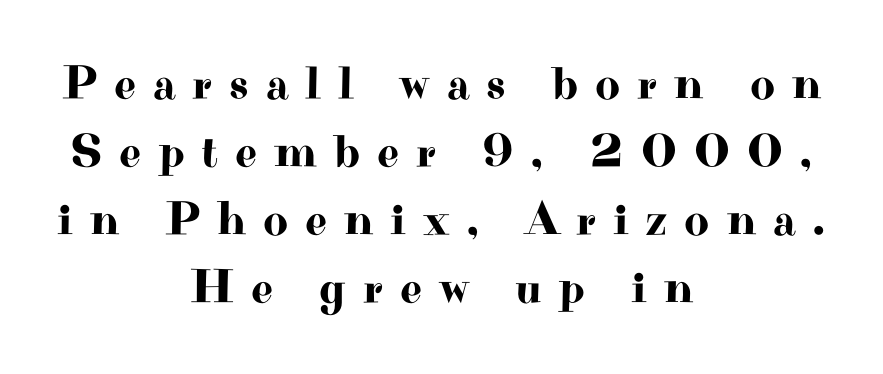
The paragraph shown floats in the horizontal middle. This sample keeps an unexceptional amount of space between lines. The glyphs in this specimen are seriffed. Every character sits straight up, as roman type does.
